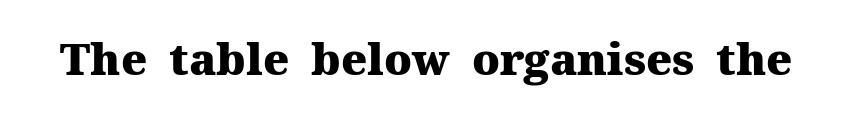
{"serif": "yes", "italic": "no", "bold": "yes", "weight": "heavy", "width": "normal", "stroke_contrast": "medium", "x_height": "medium", "monospaced": "no", "underline": "no", "letter_spacing": "normal", "letter_spacing_em": 0.0, "glyph_px": 44}
